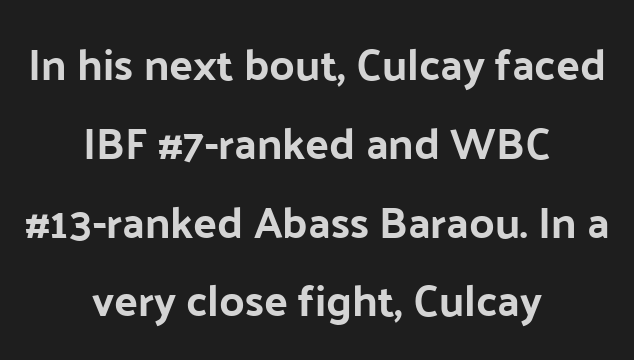
The image shows 44 px sans-serif type, upright; set centered, line spacing 1.79x, normal letter spacing, not underlined; low stroke contrast and a medium x-height.
